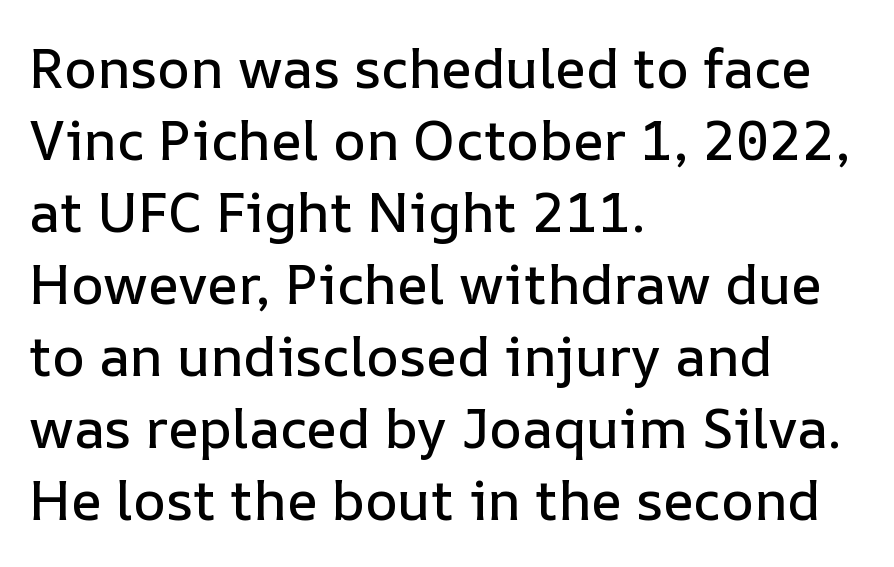
Q: Is the text italic (slanted)? A: No, it is upright.
Q: Is the text underlined? A: No.
Q: How is the paragraph aligned? A: Left-aligned.
Q: Is the spacing between letters normal or unusually wide? A: Normal.
Q: Is the spacing between lines tight, normal or loose? A: Normal.
Q: Width (condensed, normal, or wide)? A: Normal.
Q: Stroke contrast? A: Low.
Q: x-height? A: Medium.
Q: Monospaced? A: No.
